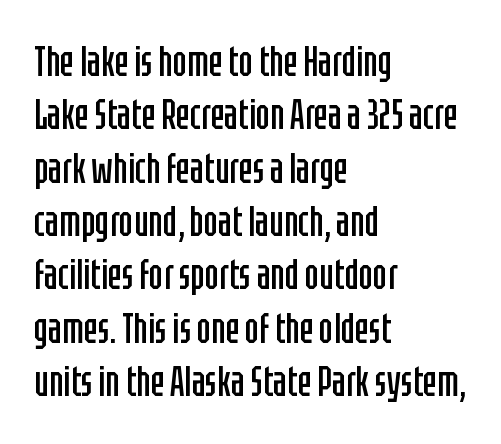
{"serif": "no", "italic": "no", "bold": "no", "weight": "regular", "width": "condensed", "stroke_contrast": "low", "x_height": "large", "monospaced": "no", "underline": "no", "align": "left", "line_spacing": "normal", "line_spacing_ratio": 1.27, "letter_spacing": "normal", "letter_spacing_em": 0.0, "glyph_px": 42}
